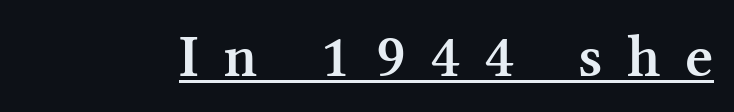
Q: Is the text bold? A: Semi-bold.
Q: Is the text italic (slanted)? A: No, it is upright.
Q: Is the typeface a serif or a sans-serif typeface? A: Serif.
Q: Is the text underlined? A: Yes.
Q: Is the spacing between letters normal or unusually wide? A: Unusually wide.
Q: Width (condensed, normal, or wide)? A: Normal.
Q: Stroke contrast? A: Medium.
Q: x-height? A: Medium.
Q: Monospaced? A: No.
